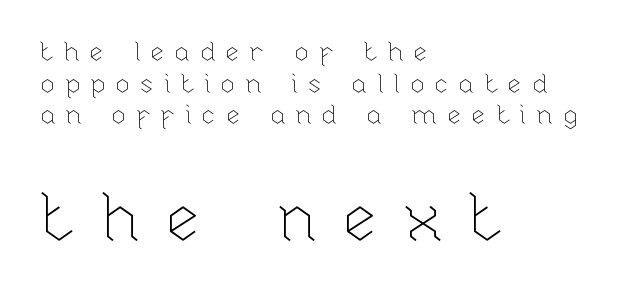
Q: Is the text bold? A: No.
Q: Is the text italic (slanted)? A: No, it is upright.
Q: Is the text underlined? A: No.
Q: How is the paragraph aligned? A: Left-aligned.
Q: Is the spacing between letters normal or unusually wide? A: Unusually wide.
Q: Which block of text is set in a larger size, the first (top) or the second (bottom)? A: The second (bottom) one.
Q: Width (condensed, normal, or wide)? A: Normal.
Q: Stroke contrast? A: Low.
Q: x-height? A: Medium.
Q: Monospaced? A: No.
